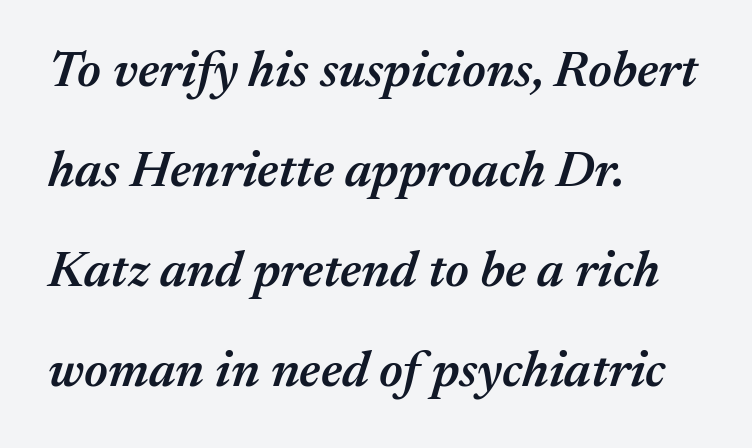
The image shows 51 px semibold type, italic (leaning right); set left-aligned, loose line spacing (1.96x), normal letter spacing, not underlined; medium stroke contrast and a medium x-height.
